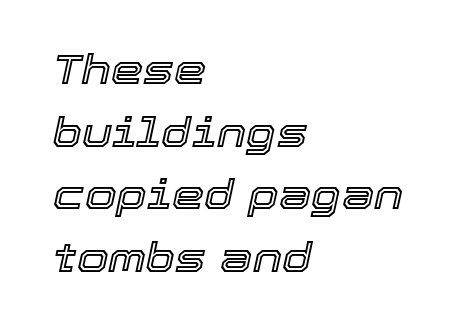
Q: Is the text italic (slanted)? A: Yes, it leans right by about 12 degrees.
Q: Is the text underlined? A: No.
Q: How is the paragraph aligned? A: Left-aligned.
Q: Is the spacing between letters normal or unusually wide? A: Normal.
Q: Is the spacing between lines tight, normal or loose? A: Normal.
Q: Width (condensed, normal, or wide)? A: Normal.
Q: x-height? A: Medium.
Q: Monospaced? A: No.
